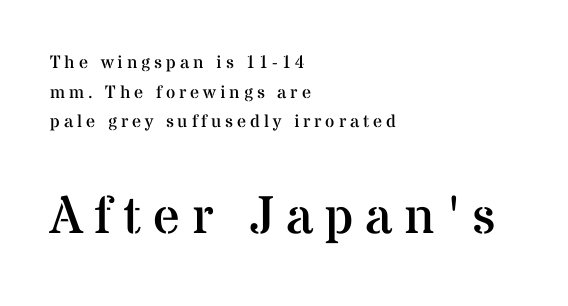
Notice how the stems are strictly vertical — no italics here. Descenders are the only things crossing below the line. These lines have a slow, spaced-out rhythm from letter to letter. Examine the stroke ends and you'll spot serifs. Leading matches the norm, producing a regular column.
